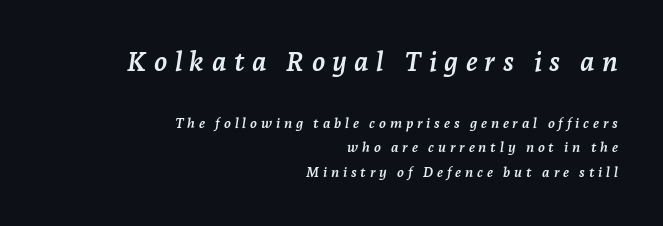
These lines are set flush right with a ragged left edge. You'd pick this weight for a headline — it's a proper bold. The typography opts for an oblique posture over an upright one. Someone cranked the tracking dial way up on this one. The area under the type is left untouched.
